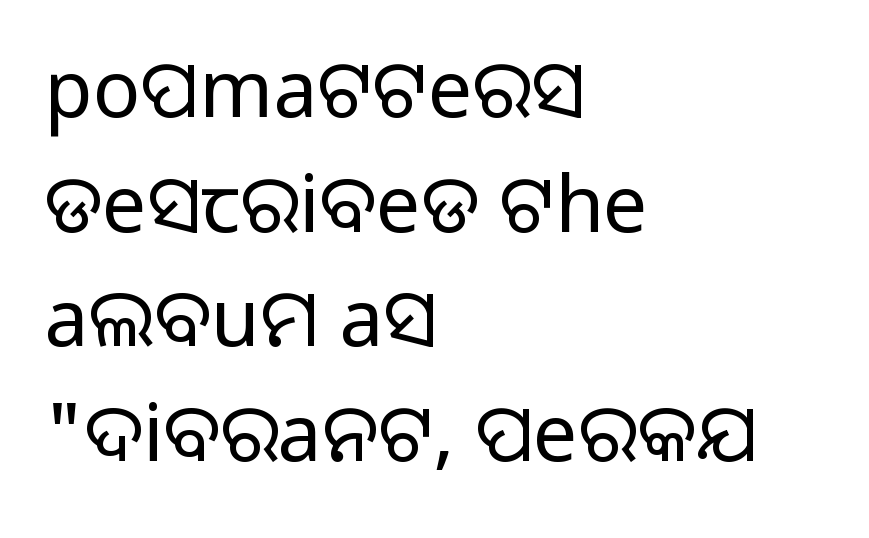
Each new line begins a customary step beneath the previous one. Is the letter spacing exaggerated? No — it looks like the ordinary default. Is the stroke heavy? The answer is a plain regular-or-lighter. The letters advance in unequal steps, a hallmark of proportional type. It's the straight-up-and-down kind of type. Line beginnings align vertically; line endings do not.
